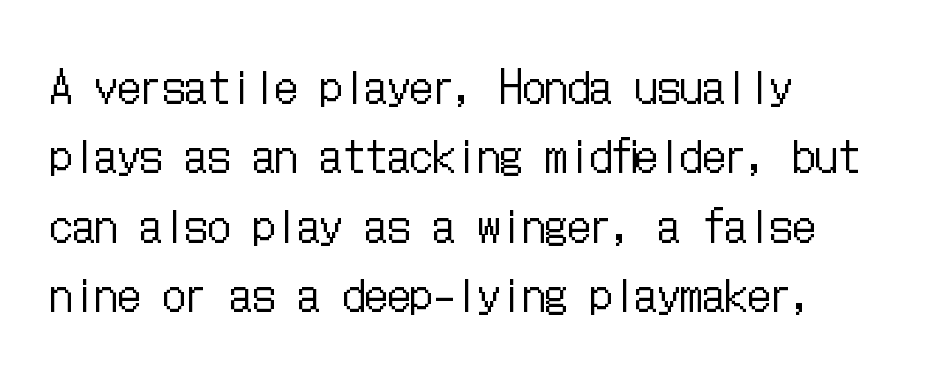
A clean baseline with only descenders dipping below it. Leftover space on each line is placed entirely after the last word. The type sits square on the baseline with zero lean. Caption: standard tracking, unaltered. The font is comparable to plain body text, perhaps lighter.
